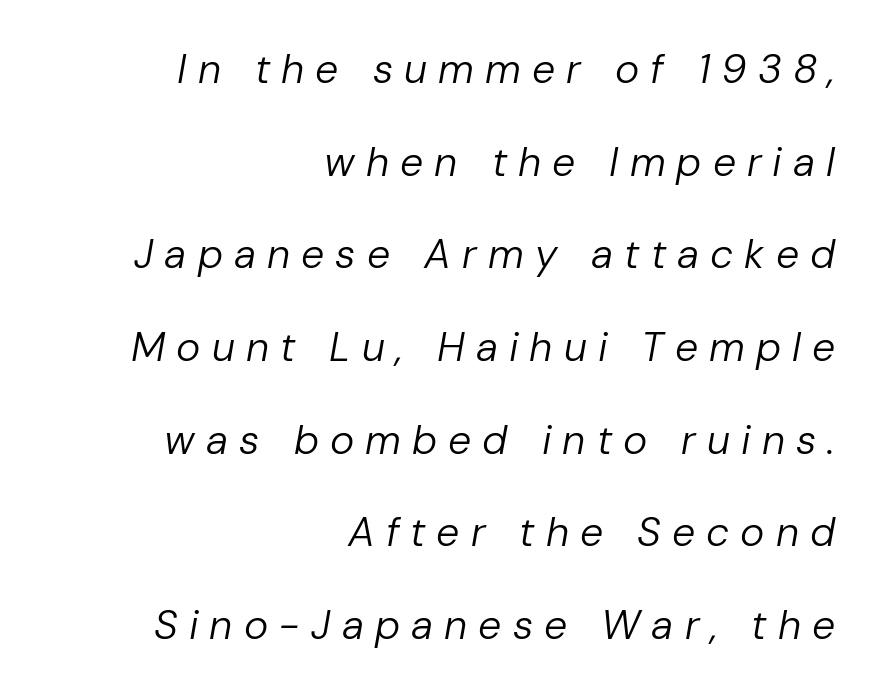
A typesetter would mark this as italic. The vertical gap from one line to the next is large. Spacing verdict: proportional, widths tailored to each character. Plain, unruled lines of type. The typesetting does not lean heavy: it is not bold. Observe the wide spacing: letters keep a clear distance from each other.
